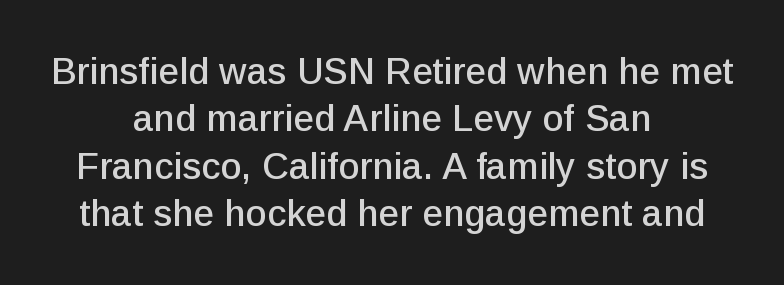
The image shows 37 px sans-serif type, upright; set centered, normal line spacing (1.28x), normal letter spacing, not underlined; low stroke contrast and a medium x-height.
